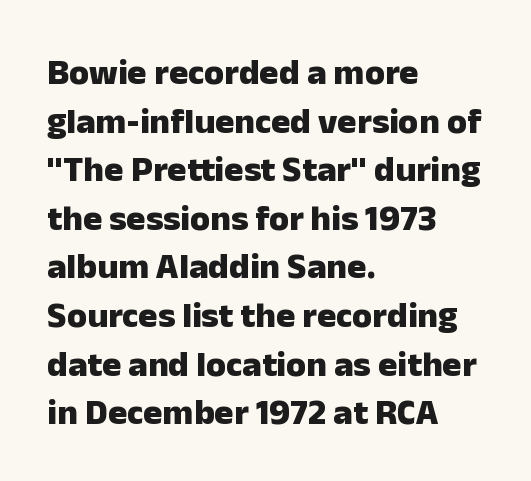
The image shows 36 px heavy sans-serif type, upright; set left-aligned, normal line spacing (1.35x), normal letter spacing, not underlined; low stroke contrast and a medium x-height.
